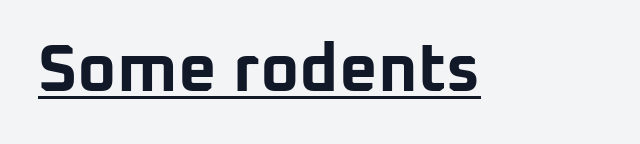
The image shows 67 px bold sans-serif type, upright; set normal letter spacing, underlined; low stroke contrast and a medium x-height.
